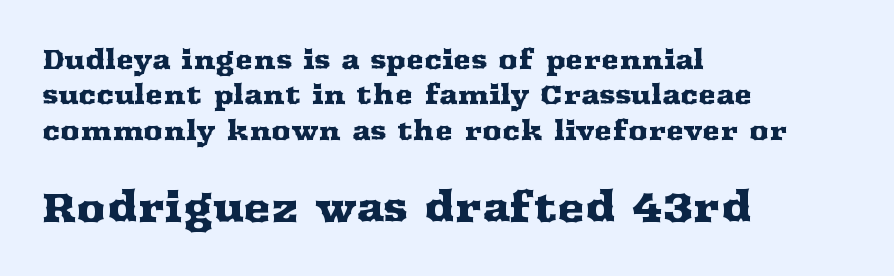
The image shows 41 px wide serif type, upright; set left-aligned, normal line spacing (1.31x), normal letter spacing, not underlined; the second (bottom) block is 1.52x larger; medium stroke contrast and a medium x-height.
